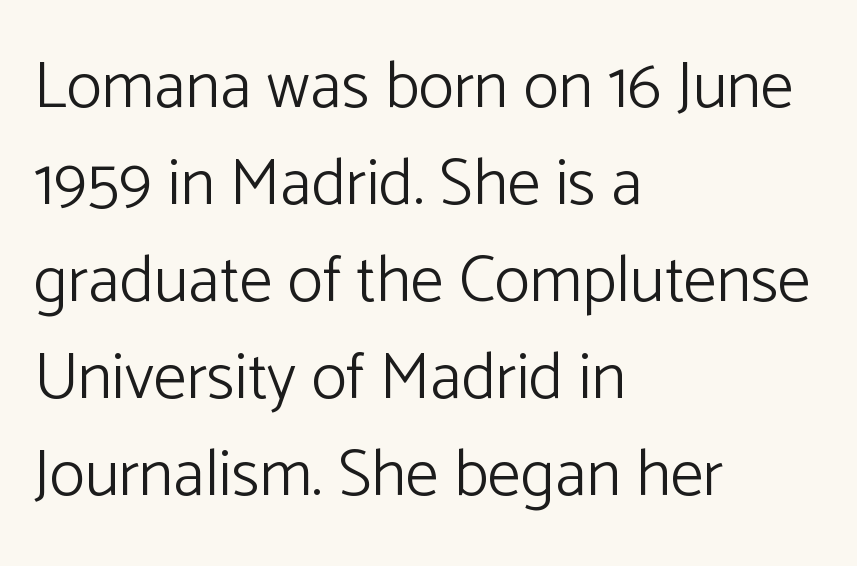
Vertical strokes here are truly vertical. The baseline area is clear. Compared with a centered layout, this one pins lines to the left instead. These lines keep a tight, regular rhythm from letter to letter. Is this a fixed-width face? No — the glyphs have proportional, varying widths.
